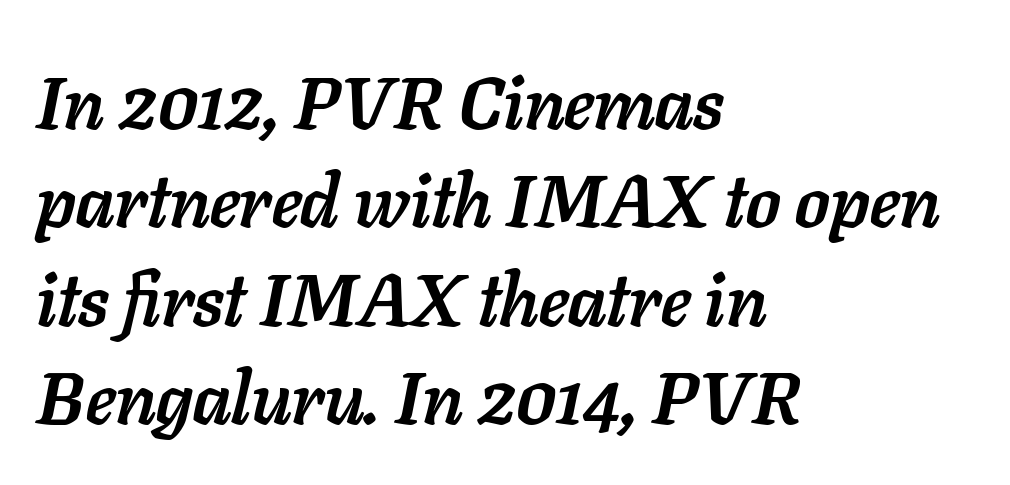
The letterforms sit shoulder to shoulder at normal distance. In terms of weight, the rendering is a true, heavy bold. Horizontal bands of white between lines are of average thickness. Line beginnings align vertically; line endings do not. Varying glyph widths throughout — classic text-font behaviour. Any mark beneath the type? The region is blank.
